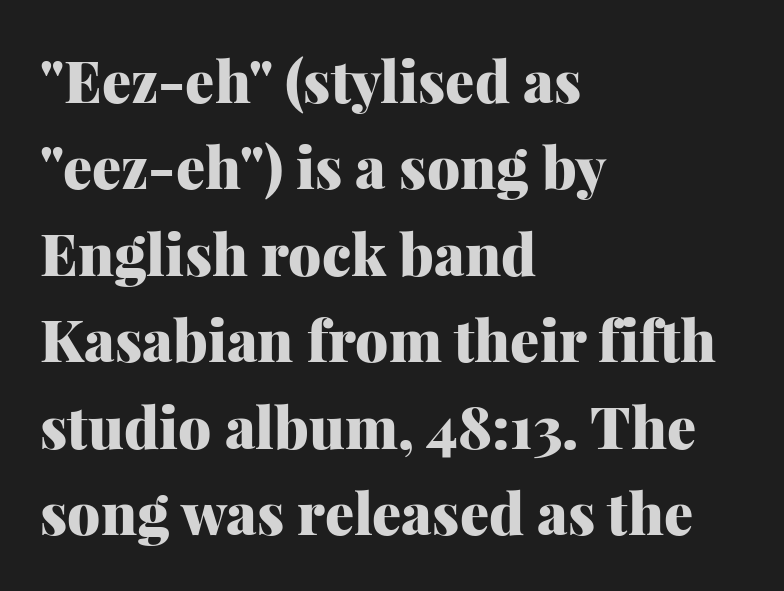
The image shows 58 px heavy serif type, upright; set left-aligned, normal line spacing (1.49x), normal letter spacing, not underlined; medium stroke contrast and a medium x-height.
